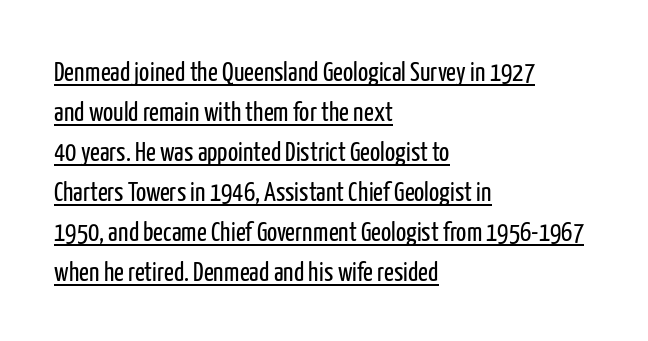
Q: Is the text bold? A: No.
Q: Is the text italic (slanted)? A: No, it is upright.
Q: Is the text underlined? A: Yes.
Q: How is the paragraph aligned? A: Left-aligned.
Q: Is the spacing between letters normal or unusually wide? A: Normal.
Q: Is the spacing between lines tight, normal or loose? A: Normal.
